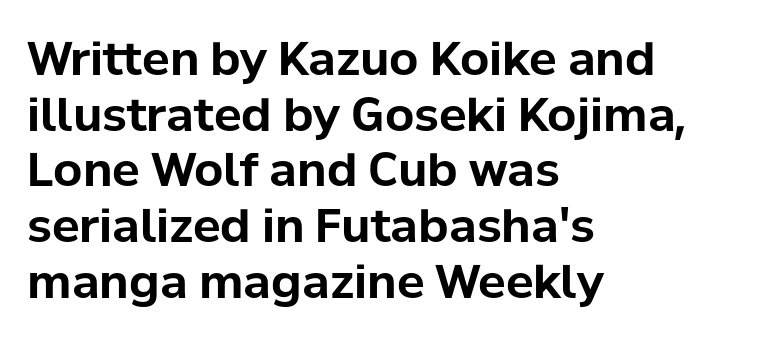
If you drew a ruler down the left edge, every line would touch it. Does the weight exceed regular? Yes, all the way to bold. The letters sit at their default tracking, neither squeezed nor spread. Looks like regular typesetting: each glyph gets only the width it needs.
